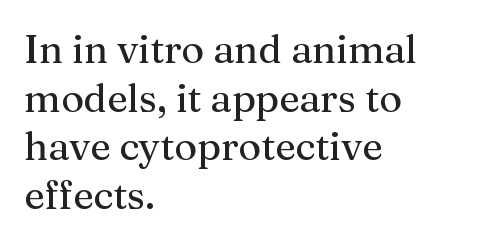
The image shows 39 px serif type, upright; set left-aligned, normal line spacing (1.25x), normal letter spacing, not underlined; medium stroke contrast and a medium x-height.
